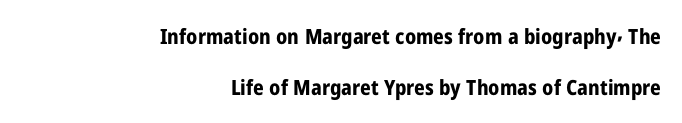
Q: Is the text bold? A: Yes.
Q: Is the text italic (slanted)? A: No, it is upright.
Q: Is the text underlined? A: No.
Q: How is the paragraph aligned? A: Right-aligned.
Q: Is the spacing between letters normal or unusually wide? A: Normal.
Q: Is the spacing between lines tight, normal or loose? A: Loose.
